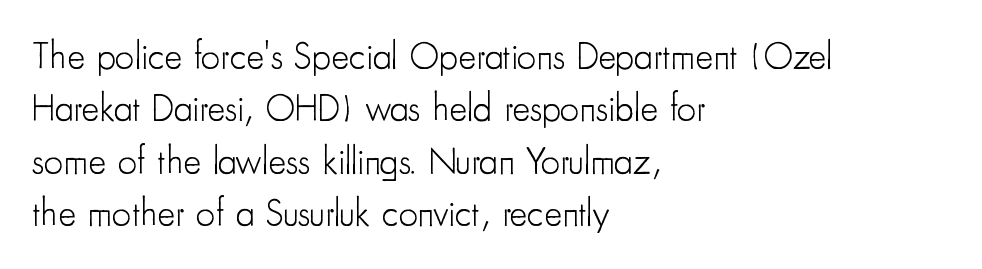
This rendering features lettering with no underline. These glyphs show unthickened strokes, regular width or finer. The lines in this sample share a left origin and differ only in where they stop. Reading down the column, the eye jumps a familiar distance to each next line. Note the varied advance widths — an 'i' is clearly narrower than an 'm'.
